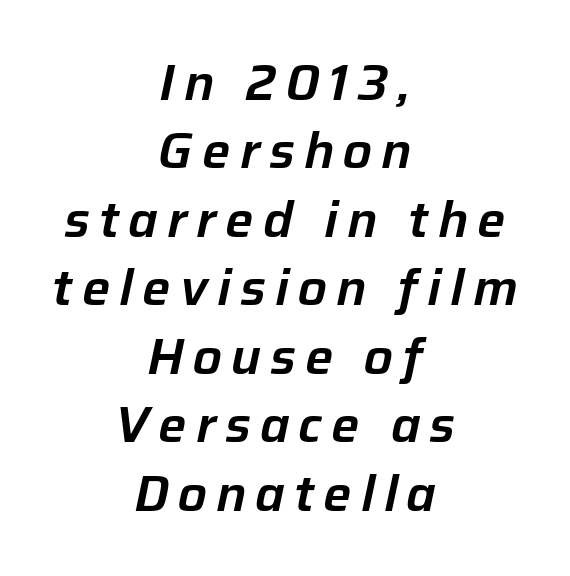
The image shows 50 px text type, italic (leaning right); set centered, normal line spacing (1.37x), not underlined; low stroke contrast and a medium x-height.
